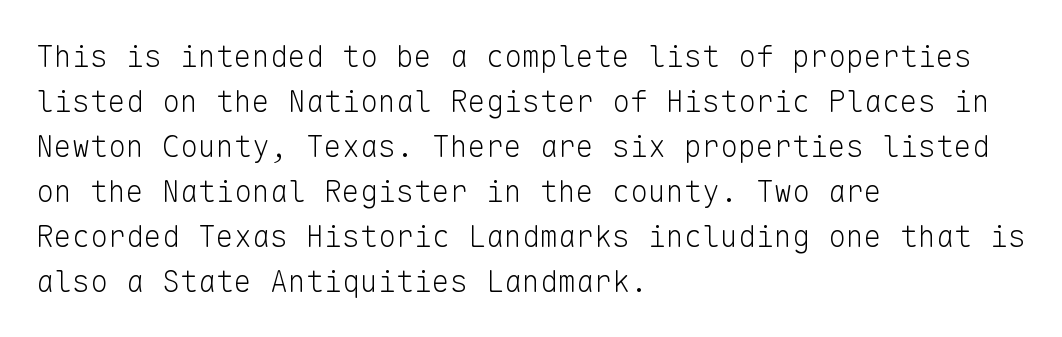
Typeset ragged right — the left edge is the straight one. Honestly, there is no underline to notice here at all. No feet cap the strokes, marking this as sans-serif type. In terms of leading, this rendering sits right in the middle. Stroke mass is kept to a normal reading level or below.
